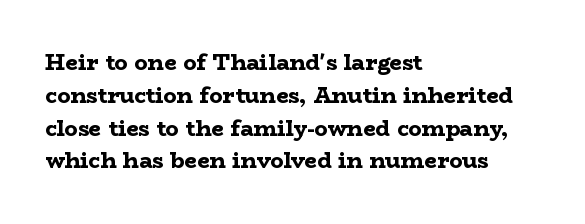
{"italic": "no", "bold": "yes", "underline": "no", "align": "left", "line_spacing": "normal", "line_spacing_ratio": 1.49, "letter_spacing": "normal", "letter_spacing_em": 0.0, "glyph_px": 22}
